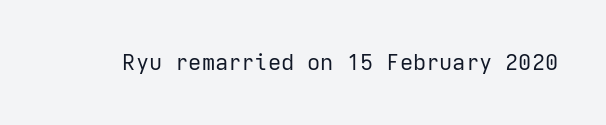
Q: Is the text bold? A: No.
Q: Is the text italic (slanted)? A: No, it is upright.
Q: Is the text underlined? A: No.
Q: Is the spacing between letters normal or unusually wide? A: Normal.
